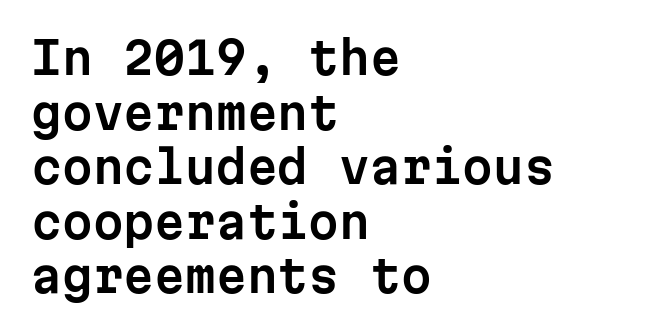
{"serif": "no", "italic": "no", "width": "normal", "stroke_contrast": "low", "x_height": "medium", "monospaced": "yes", "underline": "no", "align": "left", "line_spacing_ratio": 1.24, "letter_spacing": "normal", "letter_spacing_em": 0.0, "glyph_px": 44}
